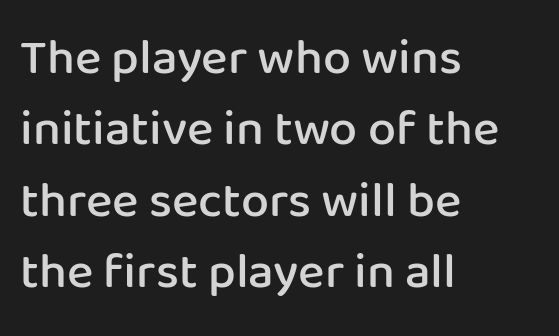
{"serif": "no", "italic": "no", "bold": "semi", "weight": "semibold", "width": "normal", "stroke_contrast": "low", "x_height": "medium", "monospaced": "no", "underline": "no", "align": "left", "line_spacing": "normal", "line_spacing_ratio": 1.43, "letter_spacing": "normal", "letter_spacing_em": 0.0, "glyph_px": 50}
